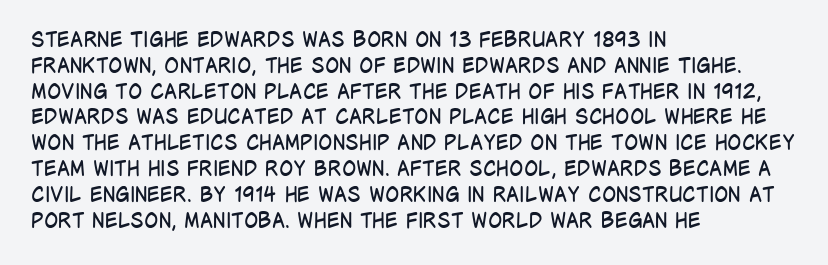
Q: Is the text bold? A: No.
Q: Is the text italic (slanted)? A: No, it is upright.
Q: Is the text underlined? A: No.
Q: How is the paragraph aligned? A: Left-aligned.
Q: Is the spacing between letters normal or unusually wide? A: Normal.
